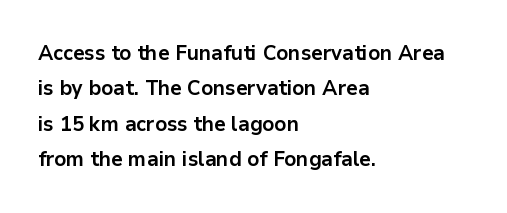
{"italic": "no", "bold": "yes", "underline": "no", "align": "left", "line_spacing": "normal", "line_spacing_ratio": 1.69, "letter_spacing": "normal", "letter_spacing_em": 0.0, "glyph_px": 21}
